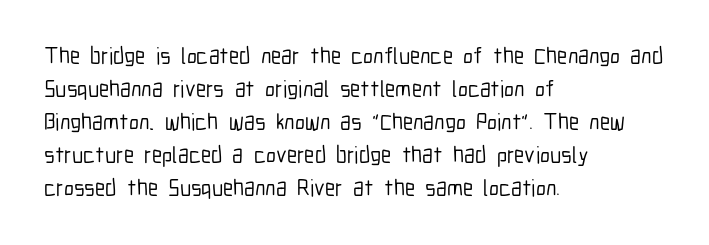
{"italic": "no", "underline": "no", "align": "left", "line_spacing": "normal", "line_spacing_ratio": 1.44, "letter_spacing": "normal", "letter_spacing_em": 0.0, "glyph_px": 23}
